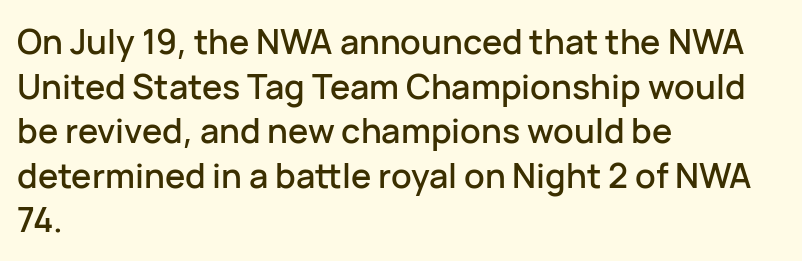
{"serif": "no", "italic": "no", "width": "normal", "stroke_contrast": "low", "x_height": "medium", "monospaced": "no", "underline": "no", "align": "left", "line_spacing": "normal", "line_spacing_ratio": 1.31, "letter_spacing": "normal", "letter_spacing_em": 0.0, "glyph_px": 34}
